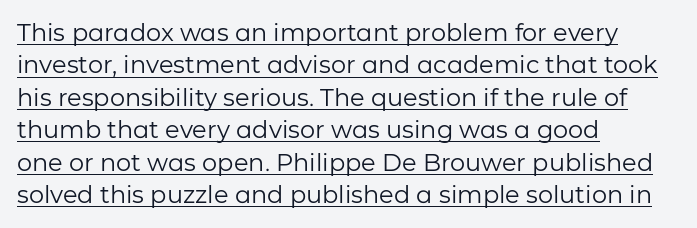
The image shows 24 px text type, upright; set left-aligned, normal line spacing (1.35x), normal letter spacing, underlined.
